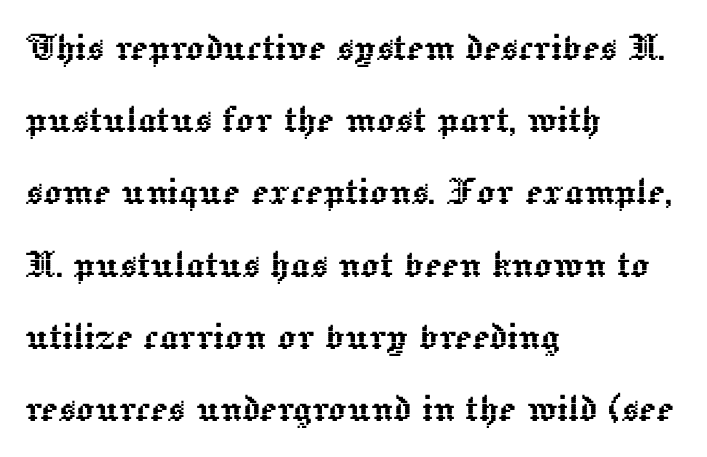
Spacing verdict: proportional, widths tailored to each character. Every character sits straight up, as roman type does. Visually the block forms a straight wall on the left and a jagged coastline on the right. Notice how descenders clear the ascenders below comfortably — that's standard leading. Is the letter spacing exaggerated? No — it looks like the ordinary default.
